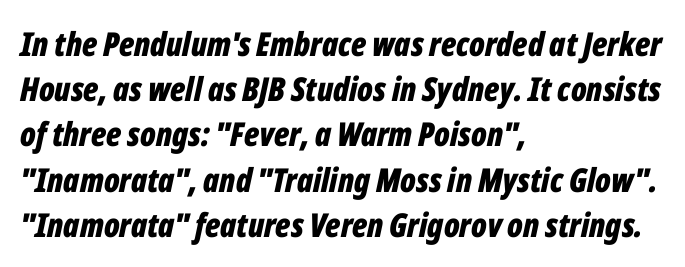
Q: Is the text bold? A: Yes.
Q: Is the text italic (slanted)? A: Yes, it leans right by about 12 degrees.
Q: Is the text underlined? A: No.
Q: How is the paragraph aligned? A: Left-aligned.
Q: Is the spacing between letters normal or unusually wide? A: Normal.
Q: Is the spacing between lines tight, normal or loose? A: Normal.
Q: Width (condensed, normal, or wide)? A: Condensed.
Q: Stroke contrast? A: Low.
Q: x-height? A: Medium.
Q: Monospaced? A: No.
